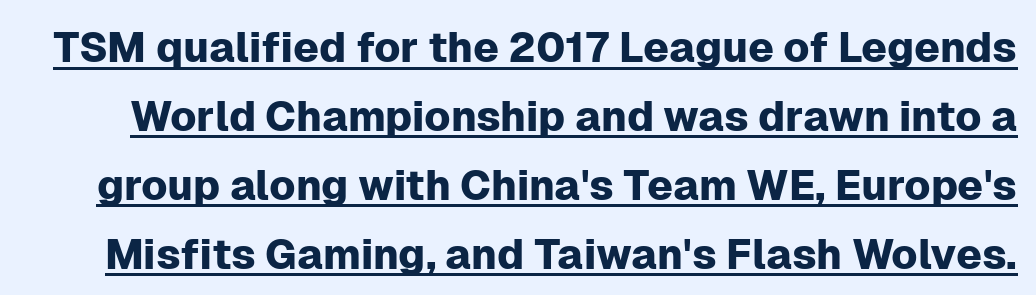
{"serif": "no", "italic": "no", "width": "normal", "stroke_contrast": "low", "x_height": "medium", "monospaced": "no", "underline": "yes", "line_spacing": "normal", "line_spacing_ratio": 1.64, "letter_spacing": "normal", "letter_spacing_em": 0.0, "glyph_px": 42}
